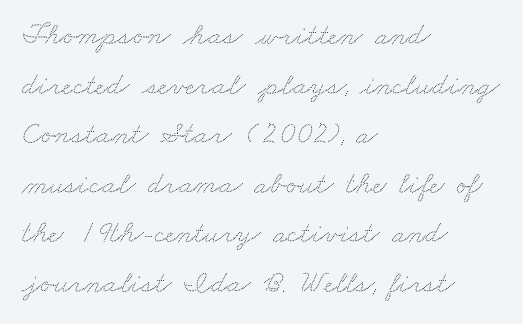
Default kerning and tracking; the words read as compact shapes. Words float on clear page, feet unadorned. Regarding leading, the lines here are spaced in the standard way. Visually the block forms a straight wall on the left and a jagged coastline on the right. Looks like regular typesetting: each glyph gets only the width it needs.
